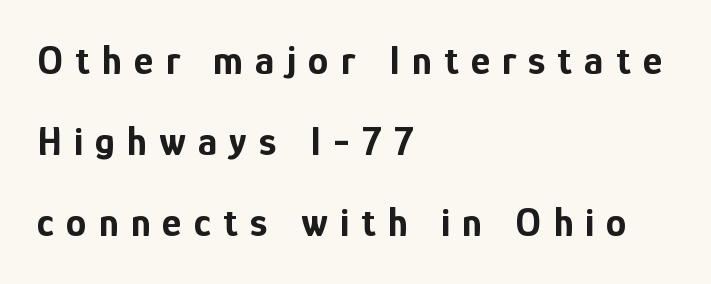
The image shows 41 px bold, condensed sans-serif type, upright; set left-aligned, loose line spacing (1.98x), unusually wide letter spacing (+0.3 em), not underlined; low stroke contrast and a medium x-height.
